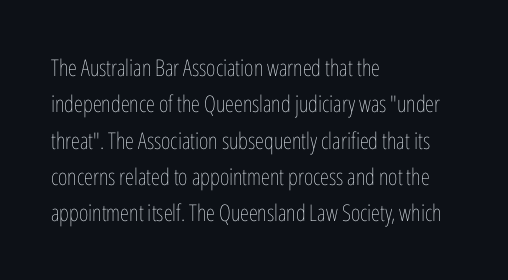
The image shows 23 px text type, upright; set left-aligned, normal line spacing (1.58x), normal letter spacing, not underlined.
